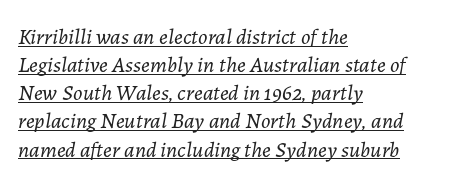
{"italic": "yes", "lean": "right", "slant_degrees": 7, "bold": "no", "underline": "yes", "align": "left", "line_spacing": "normal", "line_spacing_ratio": 1.28, "letter_spacing": "normal", "letter_spacing_em": 0.0, "glyph_px": 22}
